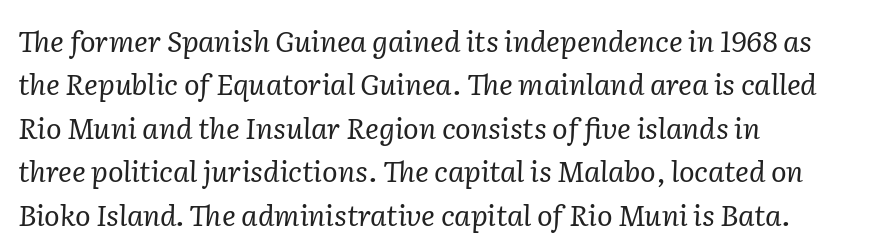
{"serif": "yes", "italic": "yes", "lean": "right", "slant_degrees": 2, "bold": "no", "weight": "regular", "width": "normal", "stroke_contrast": "low", "x_height": "medium", "monospaced": "no", "underline": "no", "align": "left", "line_spacing": "normal", "line_spacing_ratio": 1.5, "letter_spacing": "normal", "letter_spacing_em": 0.0, "glyph_px": 29}
